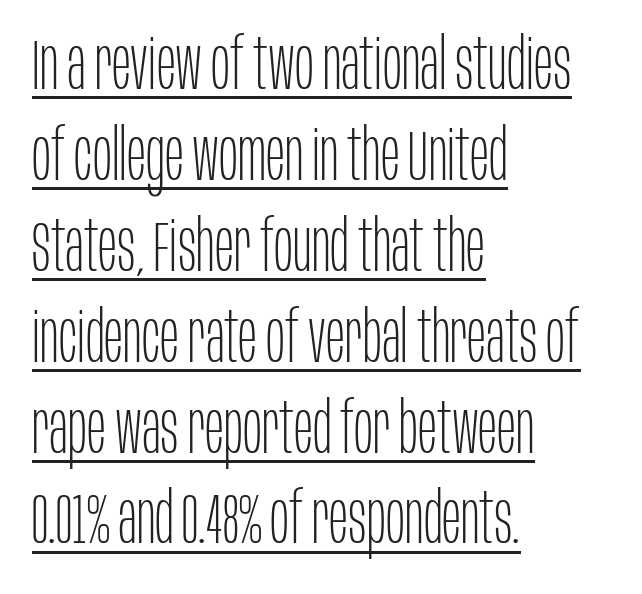
Quick note: interline space is typical. Glance below the letters and you will spot a drawn line. The font sits on the lighter half of the weight spectrum, regular included. The rendering anchors every line to the left-hand side. The letters stand upright; this is a roman face.
